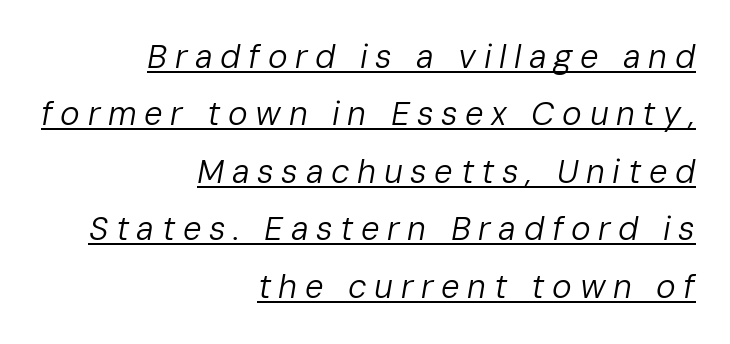
Q: Is the text bold? A: No.
Q: Is the text italic (slanted)? A: Yes, it leans right by about 10 degrees.
Q: Is the text underlined? A: Yes.
Q: How is the paragraph aligned? A: Right-aligned.
Q: Is the spacing between letters normal or unusually wide? A: Unusually wide.
Q: Width (condensed, normal, or wide)? A: Normal.
Q: Stroke contrast? A: Low.
Q: x-height? A: Medium.
Q: Monospaced? A: No.
